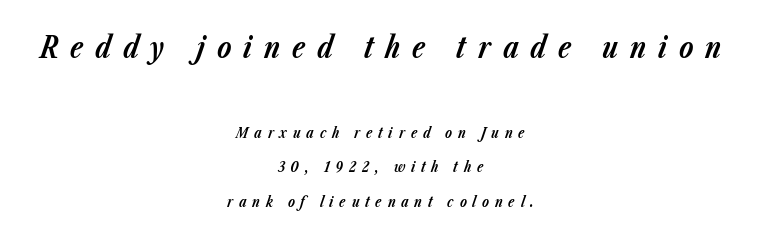
Q: Is the text bold? A: Yes.
Q: Is the text italic (slanted)? A: Yes, it leans right by about 23 degrees.
Q: Is the text underlined? A: No.
Q: How is the paragraph aligned? A: Centered.
Q: Is the spacing between letters normal or unusually wide? A: Unusually wide.
Q: Is the spacing between lines tight, normal or loose? A: Loose.
Q: Which block of text is set in a larger size, the first (top) or the second (bottom)? A: The first (top) one.
Q: Width (condensed, normal, or wide)? A: Normal.
Q: Stroke contrast? A: Low.
Q: x-height? A: Medium.
Q: Monospaced? A: No.
